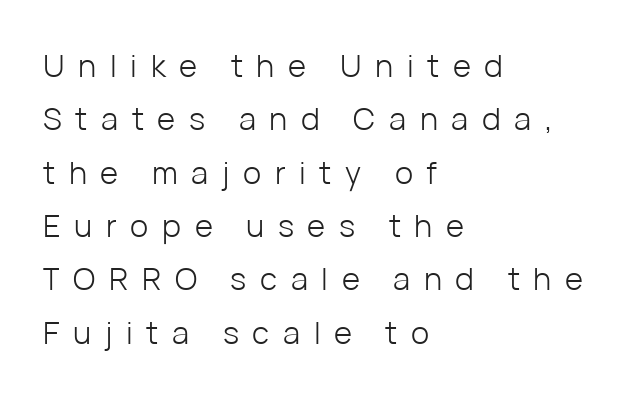
Q: Is the text bold? A: No.
Q: Is the text italic (slanted)? A: No, it is upright.
Q: Is the typeface a serif or a sans-serif typeface? A: Sans-serif.
Q: Is the text underlined? A: No.
Q: How is the paragraph aligned? A: Left-aligned.
Q: Is the spacing between letters normal or unusually wide? A: Unusually wide.
Q: Width (condensed, normal, or wide)? A: Normal.
Q: Stroke contrast? A: Low.
Q: x-height? A: Medium.
Q: Monospaced? A: No.
